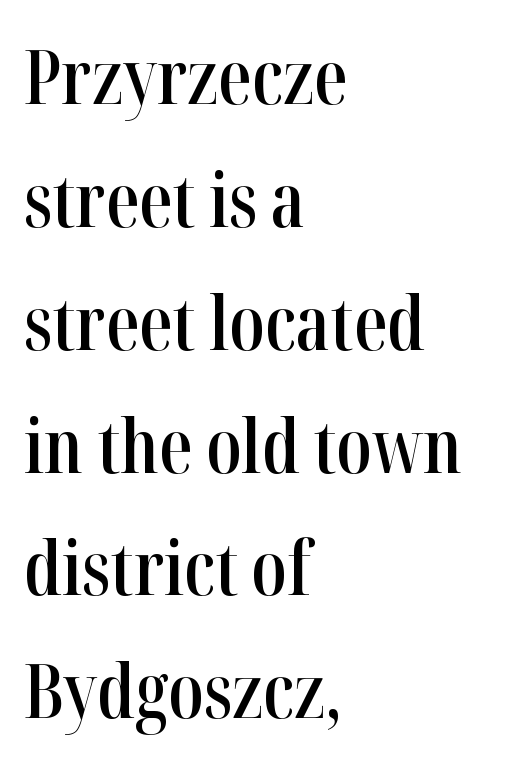
Q: Is the text bold? A: Semi-bold.
Q: Is the text italic (slanted)? A: No, it is upright.
Q: Is the typeface a serif or a sans-serif typeface? A: Serif.
Q: Is the text underlined? A: No.
Q: How is the paragraph aligned? A: Left-aligned.
Q: Is the spacing between letters normal or unusually wide? A: Normal.
Q: Is the spacing between lines tight, normal or loose? A: Normal.
Q: Width (condensed, normal, or wide)? A: Condensed.
Q: Stroke contrast? A: High.
Q: x-height? A: Medium.
Q: Monospaced? A: No.
